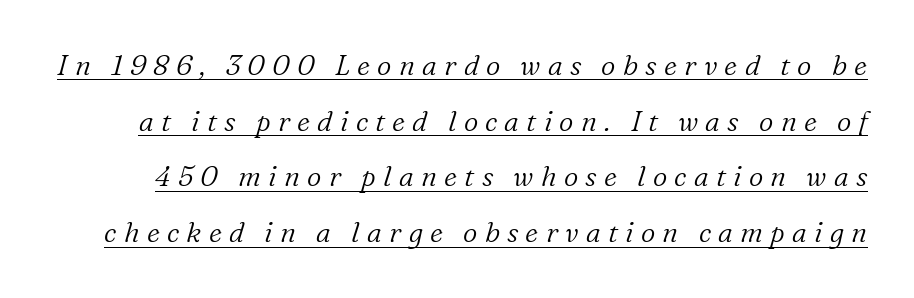
The image shows 28 px light serif type, italic (leaning right); set loose line spacing (1.99x), unusually wide letter spacing (+0.26 em), underlined; low stroke contrast and a medium x-height.
